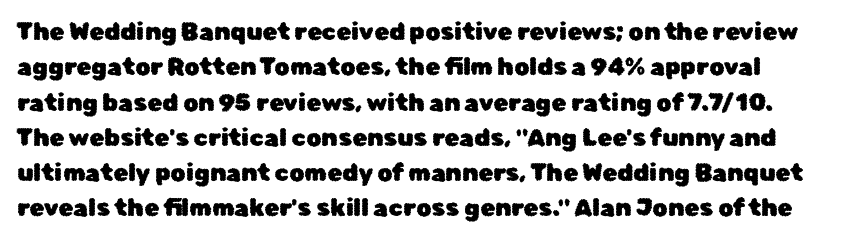
Q: Is the text italic (slanted)? A: No, it is upright.
Q: Is the text underlined? A: No.
Q: Is the spacing between letters normal or unusually wide? A: Normal.
Q: Is the spacing between lines tight, normal or loose? A: Normal.
